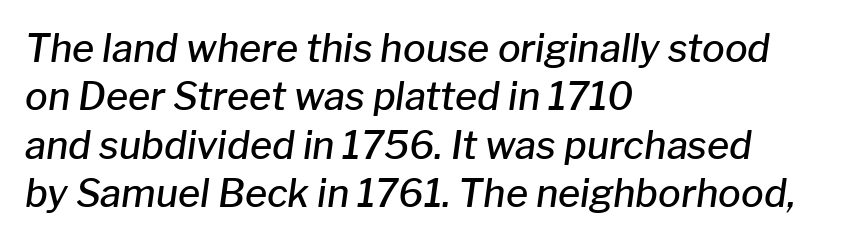
The image shows 38 px semibold type, italic (leaning right); set left-aligned, normal line spacing (1.27x), normal letter spacing, not underlined; low stroke contrast and a medium x-height.
